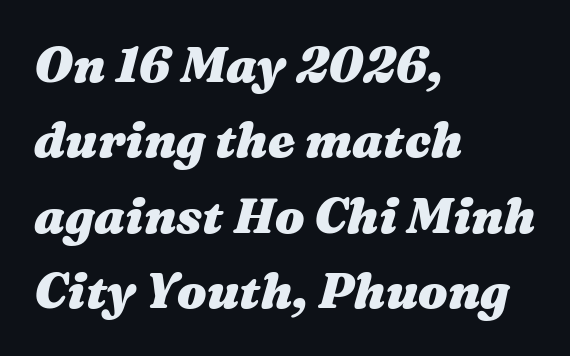
Think of a printed novel: that variable character pitch is what you see here. Yep, that's italic — everything's leaning. Heft: maximum for text — a bold. Quick note: underline off. There is no visible air inserted between adjacent glyphs.
